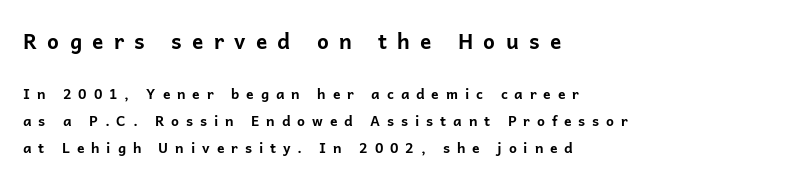
The image shows 21 px bold type, upright; set left-aligned, loose line spacing (1.94x), unusually wide letter spacing (+0.49 em), not underlined; the first (top) block is 1.5x larger.
